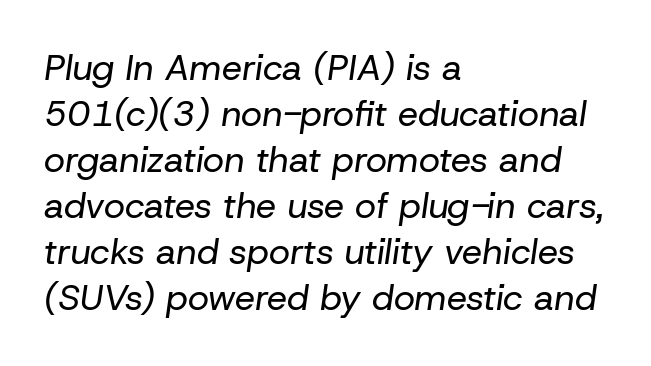
{"italic": "yes", "lean": "right", "slant_degrees": 8, "bold": "no", "weight": "regular", "width": "normal", "stroke_contrast": "low", "x_height": "medium", "monospaced": "no", "underline": "no", "align": "left", "line_spacing": "normal", "line_spacing_ratio": 1.28, "letter_spacing": "normal", "letter_spacing_em": 0.0, "glyph_px": 36}
